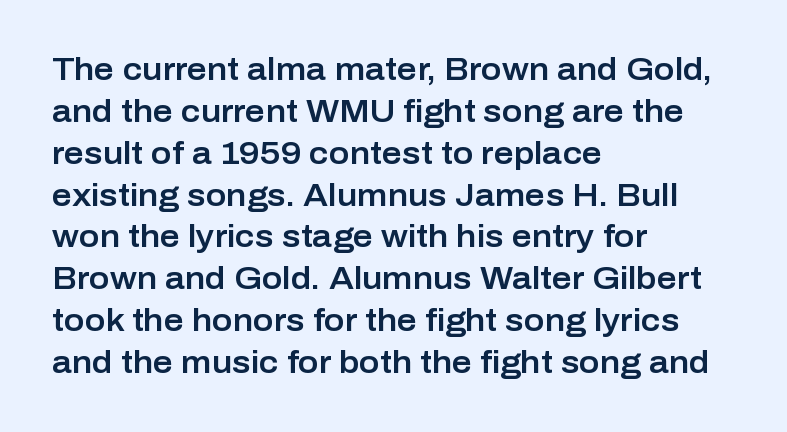
Q: Is the text italic (slanted)? A: No, it is upright.
Q: Is the typeface a serif or a sans-serif typeface? A: Sans-serif.
Q: Is the text underlined? A: No.
Q: How is the paragraph aligned? A: Left-aligned.
Q: Is the spacing between letters normal or unusually wide? A: Normal.
Q: Is the spacing between lines tight, normal or loose? A: Normal.
Q: Width (condensed, normal, or wide)? A: Normal.
Q: Stroke contrast? A: Low.
Q: x-height? A: Medium.
Q: Monospaced? A: No.
